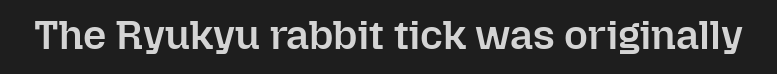
{"italic": "no", "bold": "semi", "weight": "semibold", "width": "normal", "stroke_contrast": "low", "x_height": "medium", "monospaced": "no", "underline": "no", "letter_spacing": "normal", "letter_spacing_em": 0.0, "glyph_px": 41}
